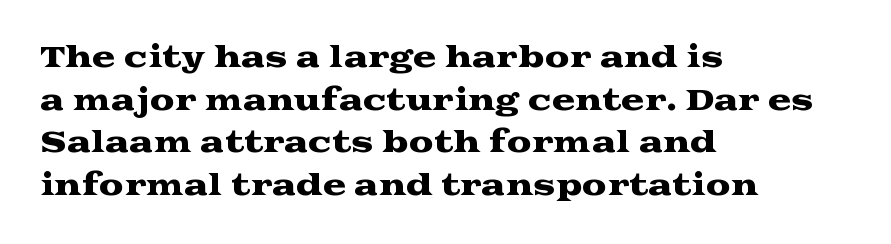
{"serif": "yes", "italic": "no", "width": "wide", "stroke_contrast": "medium", "x_height": "medium", "monospaced": "no", "underline": "no", "align": "left", "line_spacing": "normal", "line_spacing_ratio": 1.52, "letter_spacing": "normal", "letter_spacing_em": 0.0, "glyph_px": 28}
